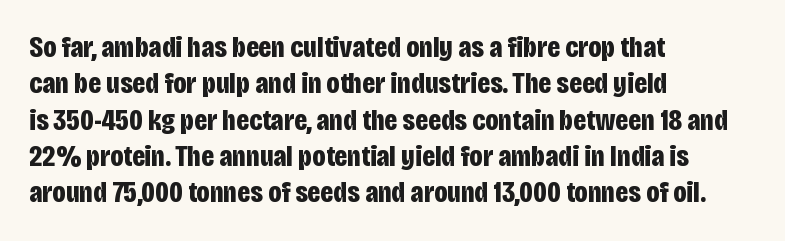
Q: Is the text bold? A: Yes.
Q: Is the text italic (slanted)? A: No, it is upright.
Q: Is the typeface a serif or a sans-serif typeface? A: Sans-serif.
Q: Is the text underlined? A: No.
Q: How is the paragraph aligned? A: Left-aligned.
Q: Is the spacing between letters normal or unusually wide? A: Normal.
Q: Width (condensed, normal, or wide)? A: Condensed.
Q: Stroke contrast? A: Low.
Q: x-height? A: Large.
Q: Monospaced? A: No.
